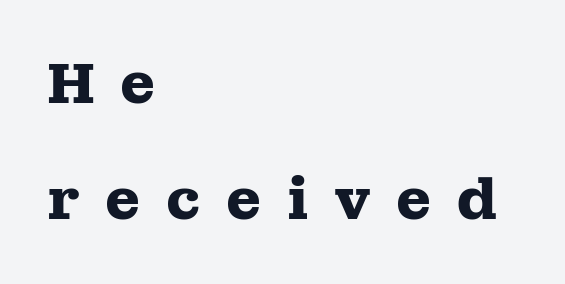
The image shows 57 px heavy, wide serif type, upright; set left-aligned, loose line spacing (2.03x), unusually wide letter spacing (+0.44 em), not underlined; medium stroke contrast and a medium x-height.
